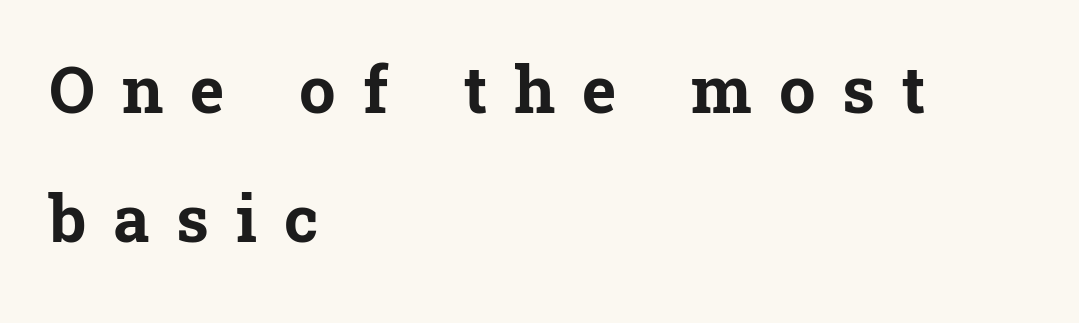
Q: Is the text bold? A: Yes.
Q: Is the text italic (slanted)? A: No, it is upright.
Q: Is the typeface a serif or a sans-serif typeface? A: Serif.
Q: Is the text underlined? A: No.
Q: How is the paragraph aligned? A: Left-aligned.
Q: Is the spacing between letters normal or unusually wide? A: Unusually wide.
Q: Is the spacing between lines tight, normal or loose? A: Loose.
Q: Width (condensed, normal, or wide)? A: Normal.
Q: Stroke contrast? A: Low.
Q: x-height? A: Medium.
Q: Monospaced? A: No.
